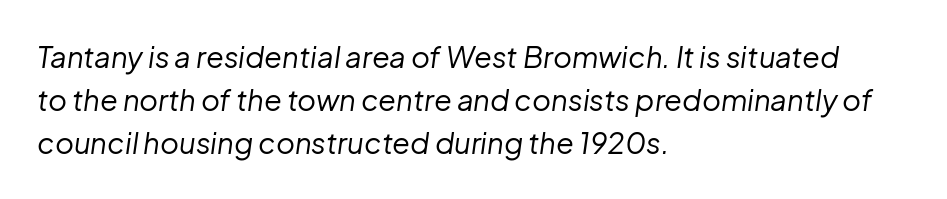
The image shows 29 px regular-weight type, italic (leaning right); set left-aligned, normal line spacing (1.49x), normal letter spacing, not underlined; low stroke contrast and a medium x-height.
